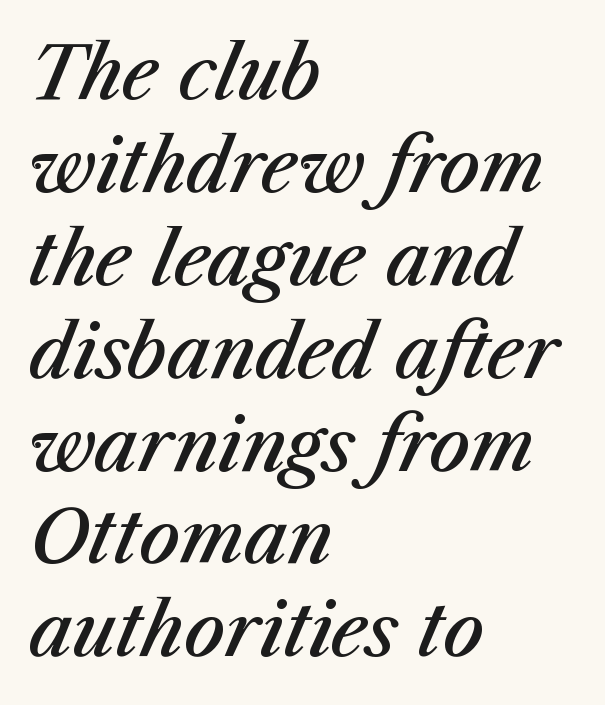
{"italic": "yes", "lean": "right", "slant_degrees": 23, "bold": "semi", "weight": "semibold", "width": "normal", "stroke_contrast": "medium", "x_height": "medium", "monospaced": "no", "underline": "no", "align": "left", "line_spacing": "normal", "line_spacing_ratio": 1.29, "letter_spacing": "normal", "letter_spacing_em": 0.0, "glyph_px": 72}
